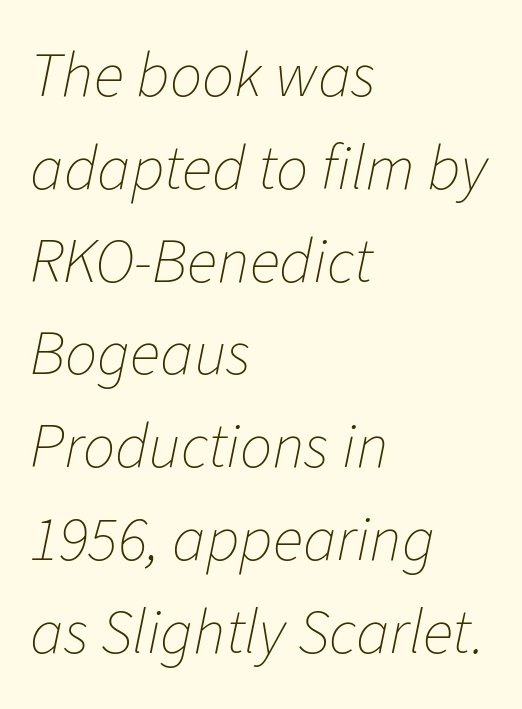
The image shows 64 px thin type, italic (leaning right); set left-aligned, normal line spacing (1.45x), normal letter spacing, not underlined; low stroke contrast and a medium x-height.
